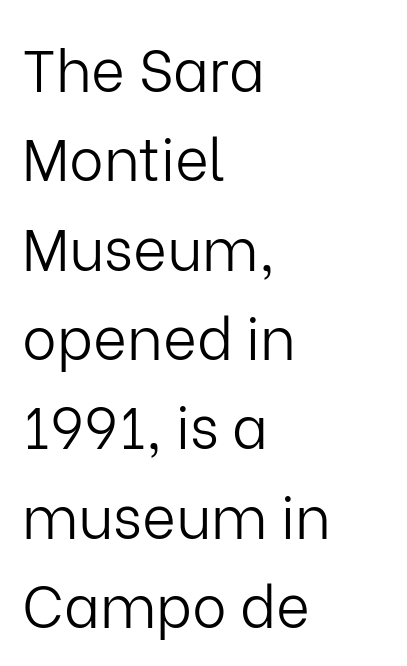
{"serif": "no", "italic": "no", "bold": "no", "weight": "light", "width": "normal", "stroke_contrast": "low", "x_height": "medium", "monospaced": "no", "underline": "no", "align": "left", "line_spacing": "normal", "line_spacing_ratio": 1.54, "letter_spacing": "normal", "letter_spacing_em": 0.0, "glyph_px": 58}
